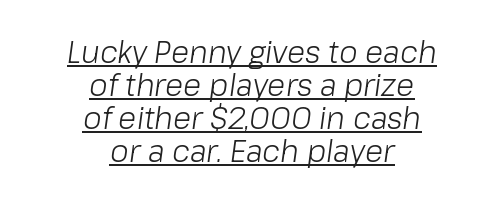
Nothing unusual about the tracking: characters are spaced as the font intends. This rendering features underlined lettering. Looks like regular typesetting: each glyph gets only the width it needs. The block of text is dense from top to bottom, with scant space between rows. The rendering applies a slant to the glyphs.
